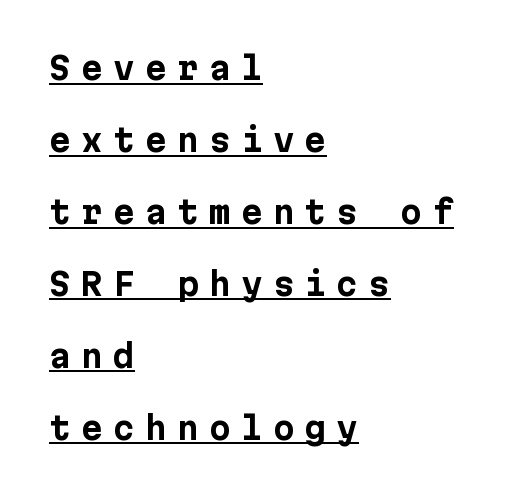
Typographic density is high because the face is bold. Each new line begins a long way beneath the previous one. You can see a thin bar hugging the bottom of the glyphs. Posture: upright roman. Characters follow at a spacing far wider than the type designer built in. Horizontally, the lines are justified to the leading edge only.
